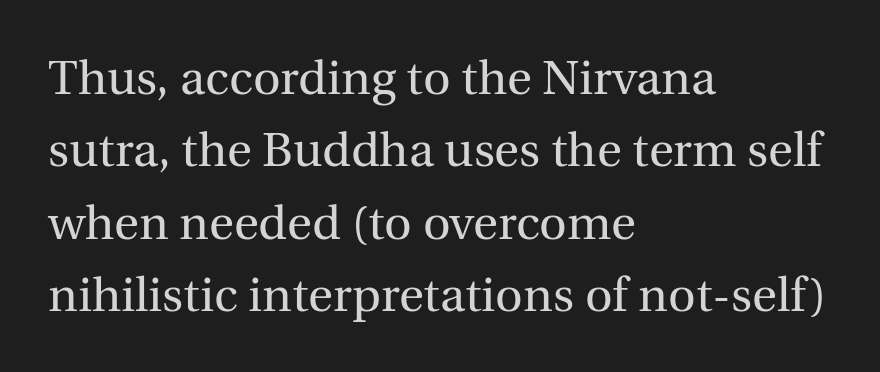
{"serif": "yes", "italic": "no", "bold": "no", "weight": "regular", "width": "normal", "x_height": "medium", "monospaced": "no", "underline": "no", "align": "left", "line_spacing": "normal", "line_spacing_ratio": 1.51, "letter_spacing": "normal", "letter_spacing_em": 0.0, "glyph_px": 48}
